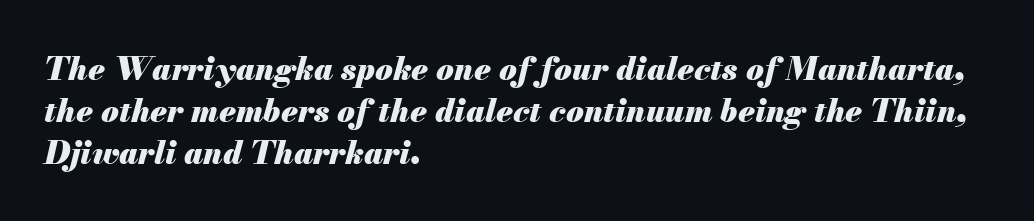
How are the letters spaced? Ordinarily, with no added tracking. Every letter is thick-stroked: bold, no question. A typesetter would mark this as italic. Here the designer chose a conventional face with non-uniform glyph widths. A bare baseline throughout the passage.
